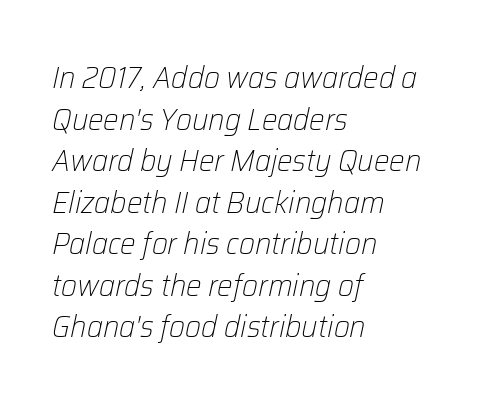
The image shows 31 px light type, italic (leaning right); set left-aligned, normal line spacing (1.34x), normal letter spacing, not underlined; low stroke contrast and a medium x-height.
